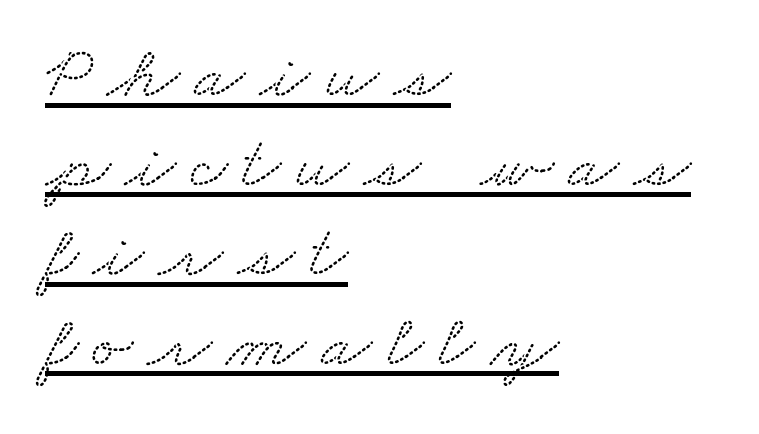
Look at the tracking — it's clearly loosened, letters drifting apart. Do the characters align in a grid? No, the font is proportional. Is there an underline? Yes — a line sits under the letters.
